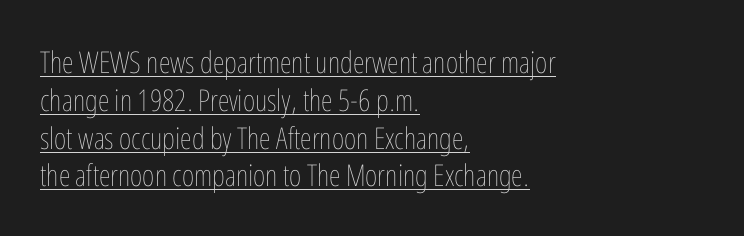
Q: Is the text bold? A: No.
Q: Is the text italic (slanted)? A: No, it is upright.
Q: Is the text underlined? A: Yes.
Q: How is the paragraph aligned? A: Left-aligned.
Q: Is the spacing between letters normal or unusually wide? A: Normal.
Q: Is the spacing between lines tight, normal or loose? A: Normal.
Q: Width (condensed, normal, or wide)? A: Condensed.
Q: Stroke contrast? A: Low.
Q: x-height? A: Medium.
Q: Monospaced? A: No.
